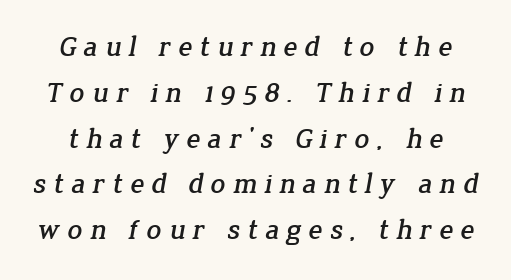
The type is letterspaced generously, with wide tracking. Each letter's strokes conclude with small projecting serifs. Each row of text sits above clean, open space. Each letter keeps its own natural width here, so spacing adapts to shape.
